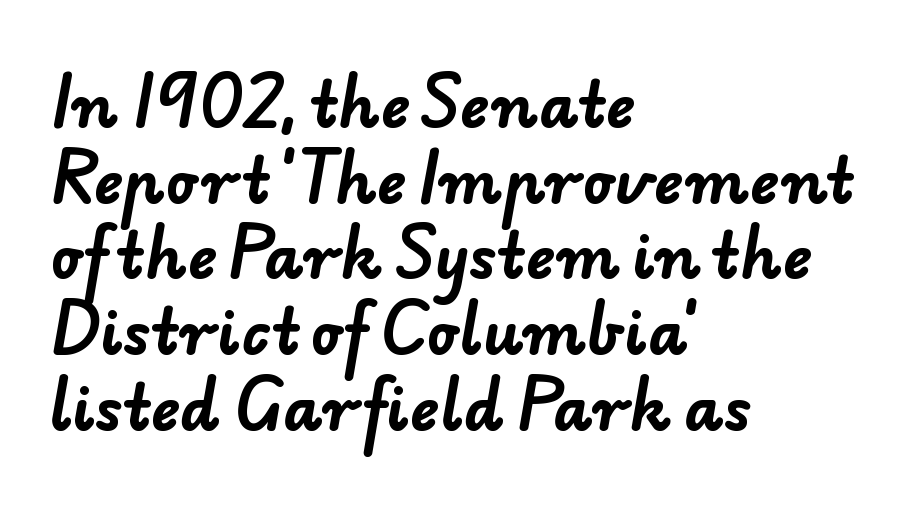
The image shows 61 px bold sans-serif type; set left-aligned, line spacing 1.24x, normal letter spacing, not underlined; low stroke contrast and a small x-height.
